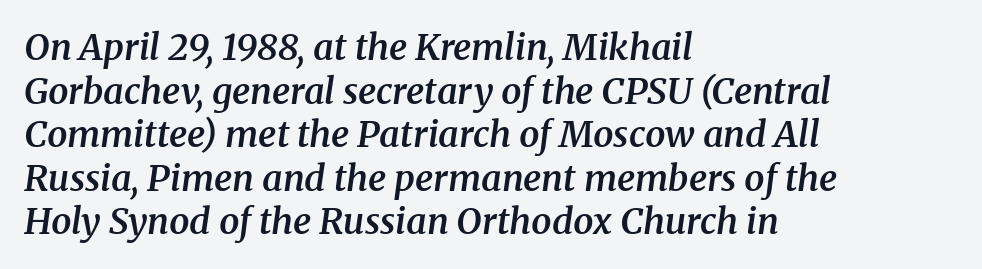
Set as a demibold, roughly 600 on the weight scale. Anything drawn beneath the words? Only blank space. Is this a fixed-width face? No — the glyphs have proportional, varying widths. The letters carry serifs — small finishing strokes at the ends of their stems. The font's italic variant was chosen for this text. Horizontally, the lines are justified to the leading edge only.
